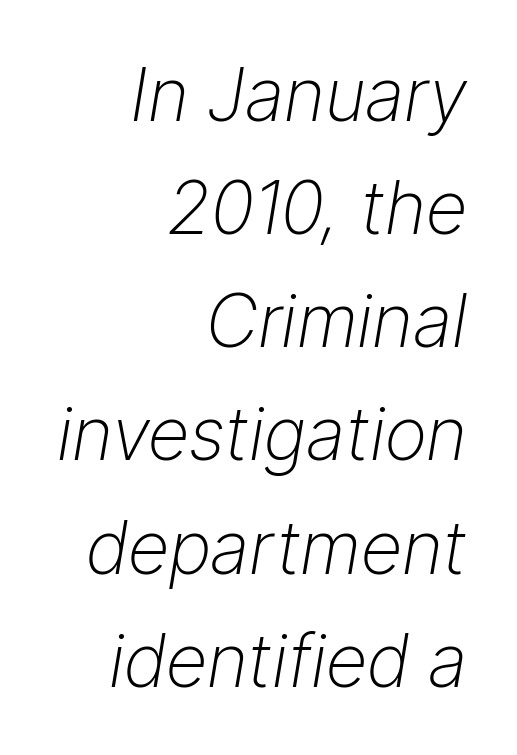
Characters follow at the spacing the type designer built in. Is the stroke heavy? The answer is a plain regular-or-lighter. A typesetter would call this leading conventional body-copy spacing. The paragraph shown leans on its right margin. Descender tails drop into unmarked territory. The lettering tilts uniformly, giving the passage an italic look.
